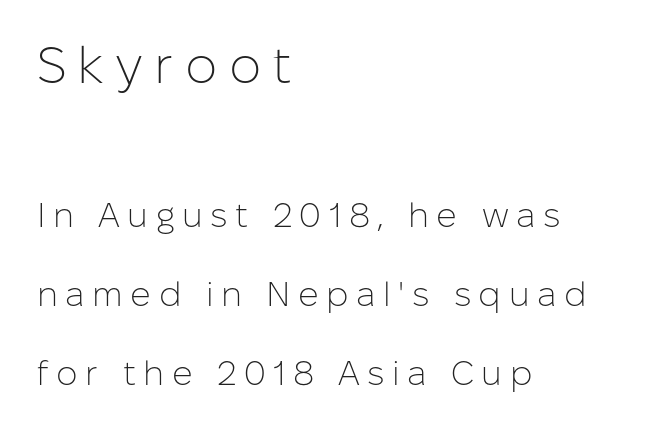
The image shows 51 px light sans-serif type, upright; set left-aligned, loose line spacing (2.32x), unusually wide letter spacing (+0.22 em), not underlined; the first (top) block is 1.5x larger; low stroke contrast and a medium x-height.
